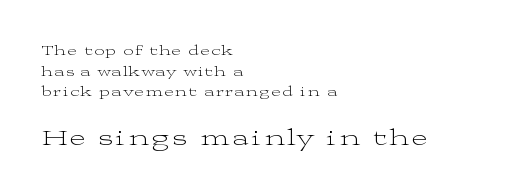
{"italic": "no", "bold": "no", "underline": "no", "align": "left", "line_spacing": "normal", "line_spacing_ratio": 1.48, "larger_block": "second", "size_ratio": 1.71, "glyph_px": 24}
